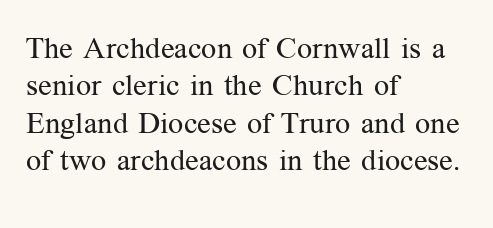
{"serif": "yes", "italic": "no", "bold": "no", "weight": "regular", "width": "normal", "stroke_contrast": "medium", "x_height": "medium", "monospaced": "no", "underline": "no", "align": "left", "line_spacing": "normal", "line_spacing_ratio": 1.25, "letter_spacing": "normal", "letter_spacing_em": 0.0, "glyph_px": 30}
